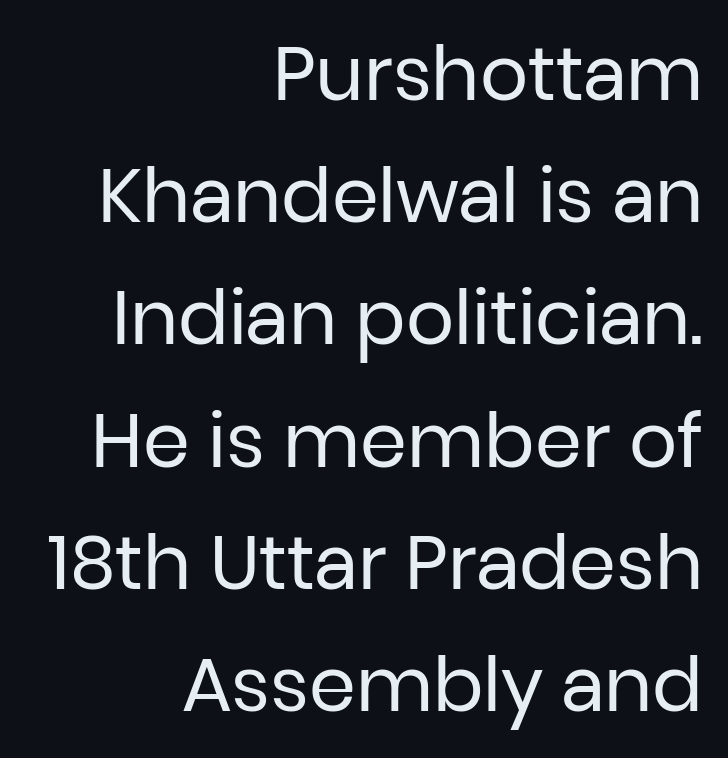
Q: Is the text bold? A: No.
Q: Is the text italic (slanted)? A: No, it is upright.
Q: Is the typeface a serif or a sans-serif typeface? A: Sans-serif.
Q: Is the text underlined? A: No.
Q: How is the paragraph aligned? A: Right-aligned.
Q: Is the spacing between letters normal or unusually wide? A: Normal.
Q: Is the spacing between lines tight, normal or loose? A: Normal.
Q: Width (condensed, normal, or wide)? A: Normal.
Q: Stroke contrast? A: Low.
Q: x-height? A: Medium.
Q: Monospaced? A: No.
